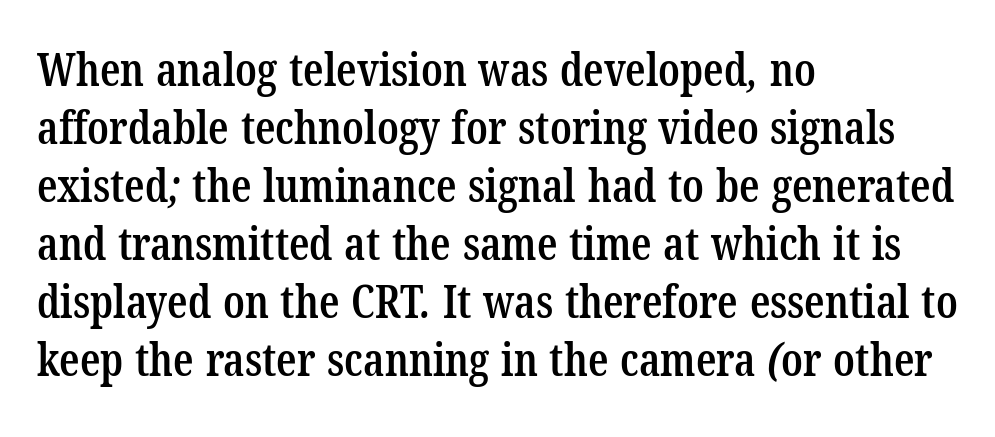
Q: Is the text bold? A: Semi-bold.
Q: Is the typeface a serif or a sans-serif typeface? A: Serif.
Q: Is the text underlined? A: No.
Q: How is the paragraph aligned? A: Left-aligned.
Q: Is the spacing between letters normal or unusually wide? A: Normal.
Q: Is the spacing between lines tight, normal or loose? A: Normal.
Q: Width (condensed, normal, or wide)? A: Condensed.
Q: Stroke contrast? A: Low.
Q: x-height? A: Medium.
Q: Monospaced? A: No.
